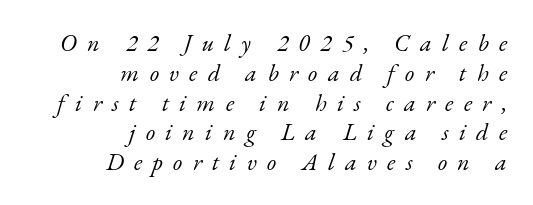
{"italic": "yes", "lean": "right", "slant_degrees": 17, "bold": "no", "underline": "no", "align": "right", "line_spacing_ratio": 1.24, "letter_spacing": "wide", "letter_spacing_em": 0.43, "glyph_px": 24}
